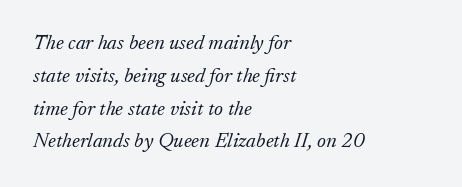
{"italic": "yes", "lean": "right", "slant_degrees": 17, "bold": "no", "underline": "no", "align": "left", "line_spacing": "normal", "line_spacing_ratio": 1.56, "letter_spacing": "normal", "letter_spacing_em": 0.0, "glyph_px": 21}
